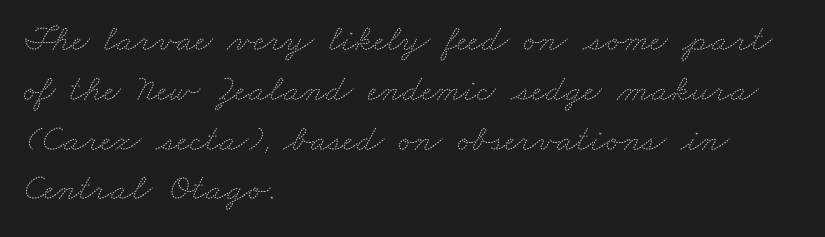
The image shows 38 px thin, wide type; set left-aligned, normal line spacing (1.31x), normal letter spacing, not underlined; medium stroke contrast and a small x-height.
